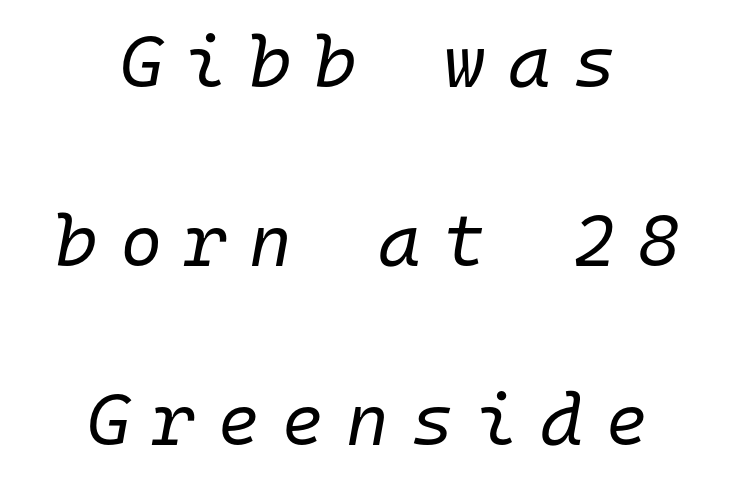
An italicized treatment has been applied to the whole sample. The passage shown is typed in a monospace face where columns stay perfectly aligned. Is there much room between lines? Yes — plenty of vertical air separates them. A centered setting, common on invitations and titles, is used for this passage. No chunkiness to these letters — they're not bold.
